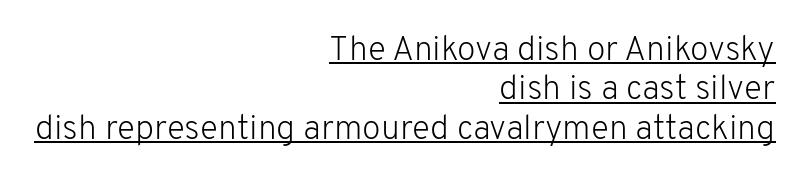
{"serif": "no", "italic": "no", "bold": "no", "weight": "light", "width": "normal", "stroke_contrast": "low", "x_height": "medium", "monospaced": "no", "underline": "yes", "align": "right", "line_spacing_ratio": 1.16, "letter_spacing": "normal", "letter_spacing_em": 0.0, "glyph_px": 34}
